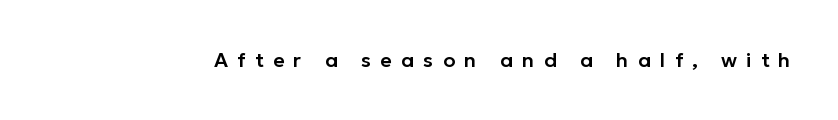
Q: Is the text italic (slanted)? A: No, it is upright.
Q: Is the text underlined? A: No.
Q: Is the spacing between letters normal or unusually wide? A: Unusually wide.
